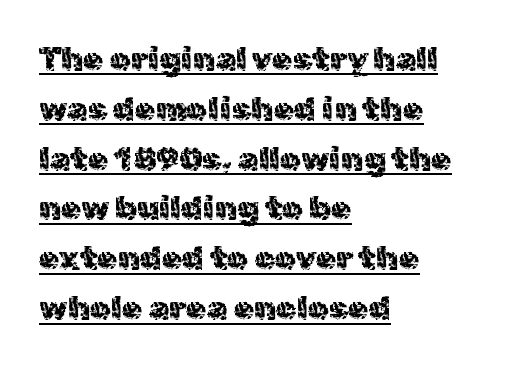
Nope, no serifs anywhere on these letters. Nope, not italic — everything's standing straight. The letters advance in unequal steps, a hallmark of proportional type. Between one letter and the next there's only the usual sliver of space.
